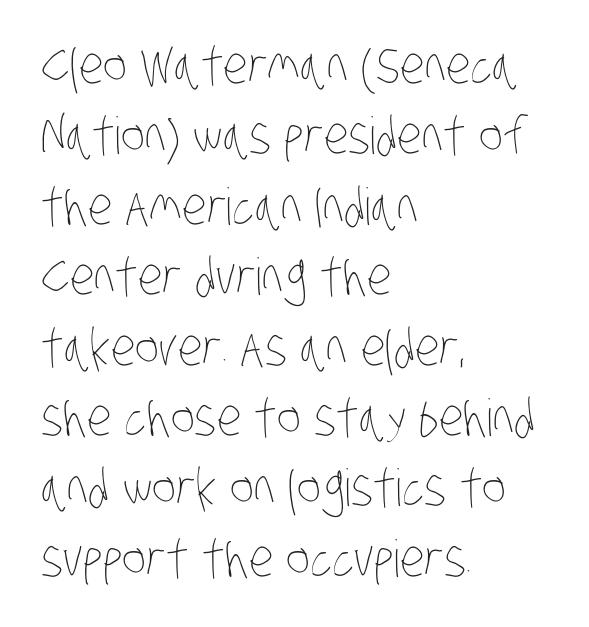
The image shows 51 px thin, condensed type; set left-aligned, normal line spacing (1.38x), normal letter spacing, not underlined; low stroke contrast and a large x-height.
